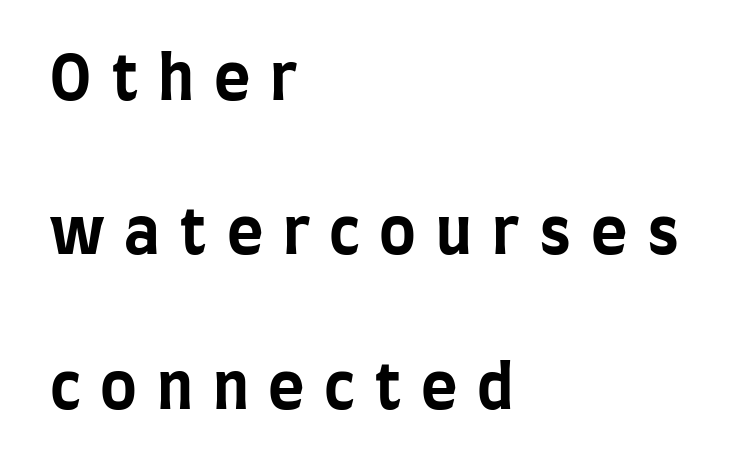
Q: Is the text bold? A: Yes.
Q: Is the text italic (slanted)? A: No, it is upright.
Q: Is the typeface a serif or a sans-serif typeface? A: Sans-serif.
Q: Is the text underlined? A: No.
Q: How is the paragraph aligned? A: Left-aligned.
Q: Is the spacing between letters normal or unusually wide? A: Unusually wide.
Q: Is the spacing between lines tight, normal or loose? A: Loose.
Q: Width (condensed, normal, or wide)? A: Condensed.
Q: Stroke contrast? A: Low.
Q: x-height? A: Large.
Q: Monospaced? A: No.
